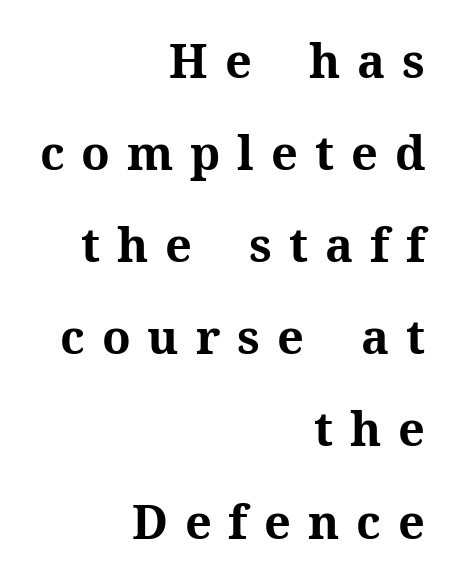
The image shows 47 px bold serif type, upright; set right-aligned, loose line spacing (1.96x), unusually wide letter spacing (+0.36 em), not underlined; medium stroke contrast and a medium x-height.
